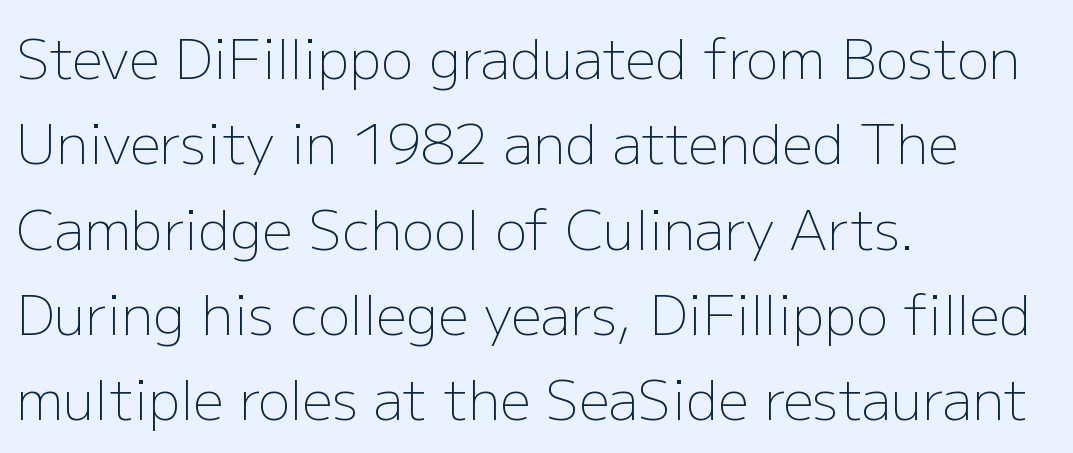
{"serif": "no", "italic": "no", "bold": "no", "weight": "light", "width": "normal", "stroke_contrast": "low", "x_height": "medium", "monospaced": "no", "underline": "no", "align": "left", "line_spacing": "normal", "line_spacing_ratio": 1.58, "letter_spacing": "normal", "letter_spacing_em": 0.0, "glyph_px": 54}
